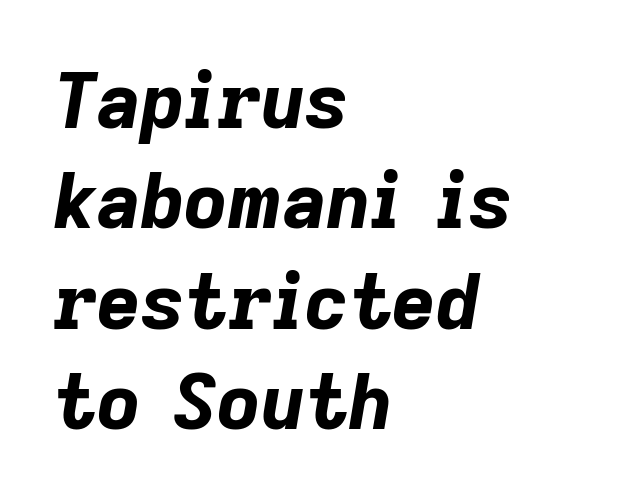
The image shows 76 px bold type, italic (leaning right); set left-aligned, normal line spacing (1.32x), normal letter spacing, not underlined; low stroke contrast and a medium x-height.
